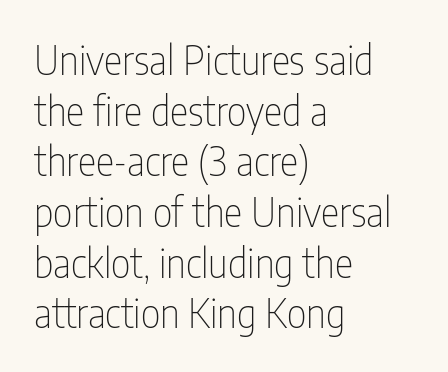
The image shows 39 px thin, condensed sans-serif type, upright; set left-aligned, normal line spacing (1.3x), normal letter spacing, not underlined; low stroke contrast and a medium x-height.
